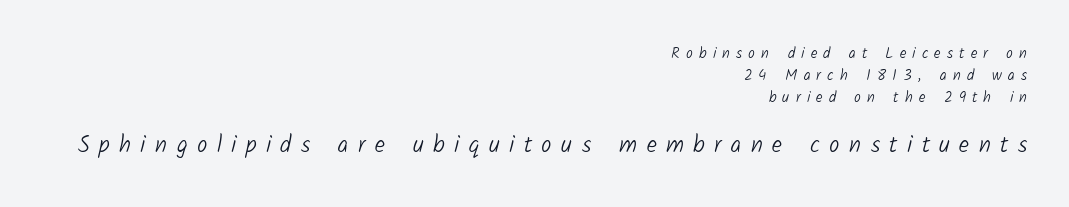
The image shows 23 px text type; set right-aligned, normal line spacing (1.47x), unusually wide letter spacing (+0.41 em), not underlined; the second (bottom) block is 1.53x larger.
